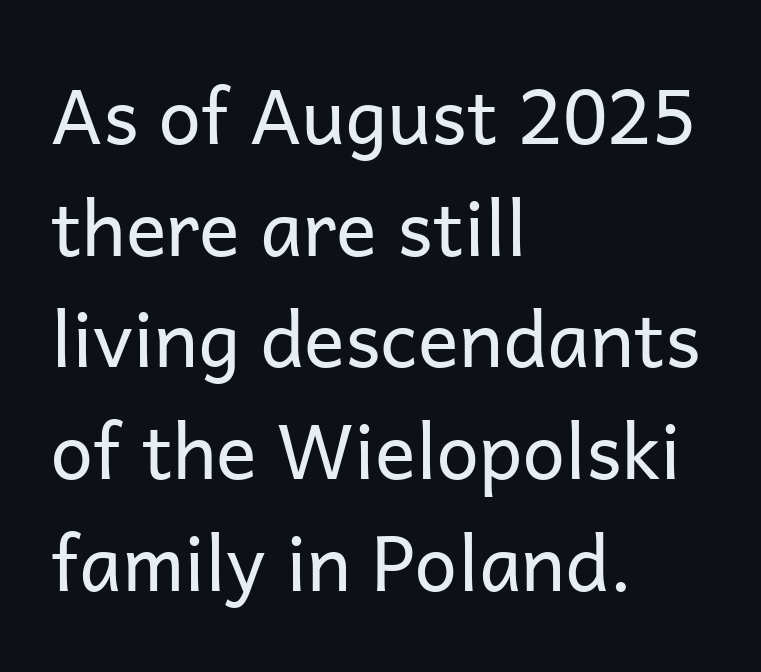
{"serif": "no", "italic": "no", "bold": "no", "weight": "regular", "width": "normal", "stroke_contrast": "low", "x_height": "medium", "monospaced": "no", "underline": "no", "align": "left", "line_spacing": "normal", "line_spacing_ratio": 1.47, "letter_spacing": "normal", "letter_spacing_em": 0.0, "glyph_px": 76}
